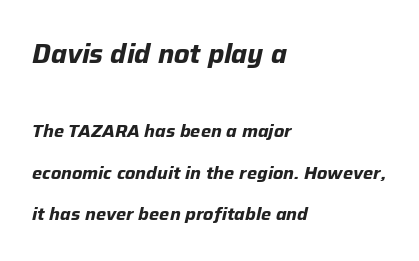
{"italic": "yes", "lean": "right", "slant_degrees": 12, "bold": "yes", "underline": "no", "align": "left", "line_spacing": "loose", "line_spacing_ratio": 2.31, "letter_spacing": "normal", "letter_spacing_em": 0.0, "larger_block": "first", "size_ratio": 1.5, "glyph_px": 27}
